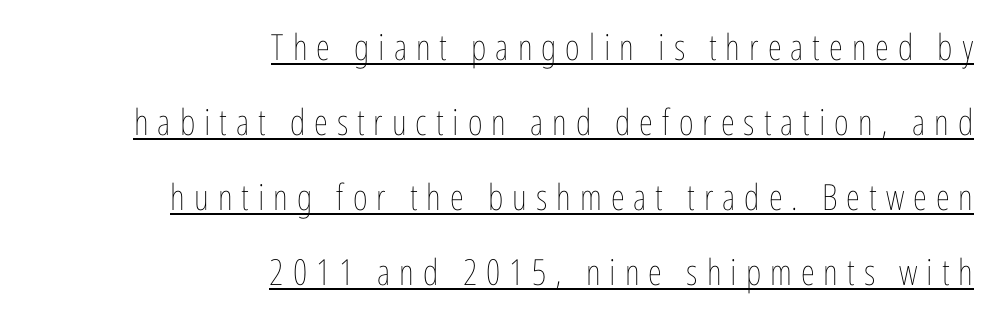
Style check: upright. The rendering uses a large line-height, opening up the rows. Counters stay open thanks to moderate or lighter strokes. Check the space under the baseline: a stroke is drawn there.
